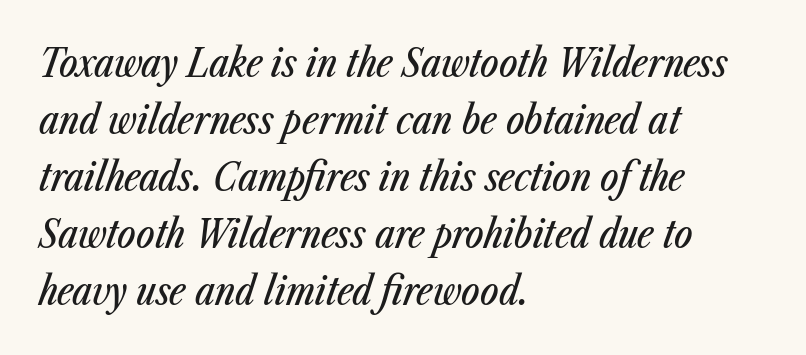
Horizontally, the lines are justified to the leading edge only. Bare-footed words on every line. An italicized treatment has been applied to the whole sample. Vertically, the passage feels balanced, rows spaced as you'd expect. A typesetter would call this zero additional tracking.
